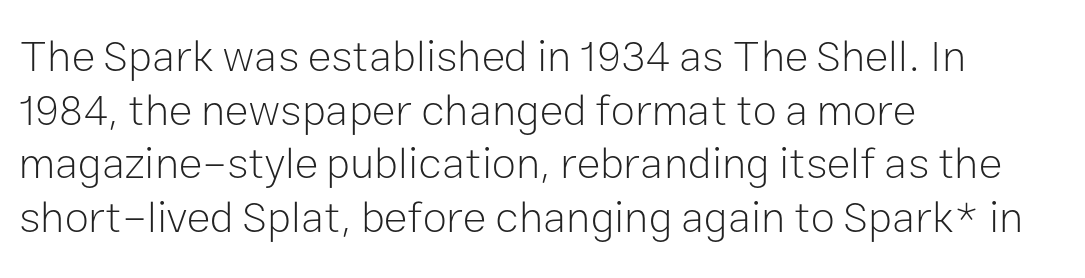
The image shows 44 px light sans-serif type, upright; set left-aligned, line spacing 1.22x, normal letter spacing, not underlined; low stroke contrast and a medium x-height.
